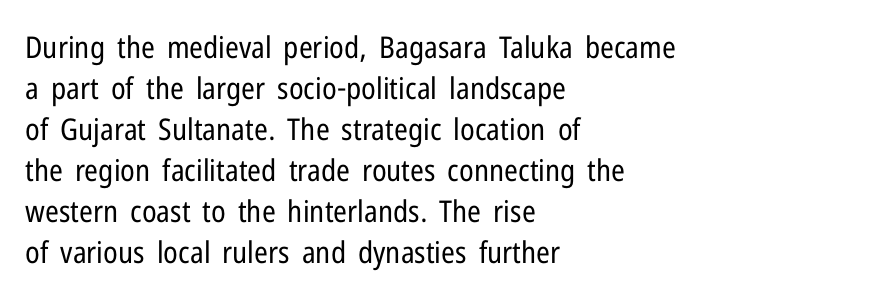
Q: Is the text bold? A: No.
Q: Is the text italic (slanted)? A: No, it is upright.
Q: Is the typeface a serif or a sans-serif typeface? A: Sans-serif.
Q: Is the text underlined? A: No.
Q: How is the paragraph aligned? A: Left-aligned.
Q: Is the spacing between letters normal or unusually wide? A: Normal.
Q: Is the spacing between lines tight, normal or loose? A: Normal.
Q: Width (condensed, normal, or wide)? A: Condensed.
Q: Stroke contrast? A: Low.
Q: x-height? A: Medium.
Q: Monospaced? A: No.
